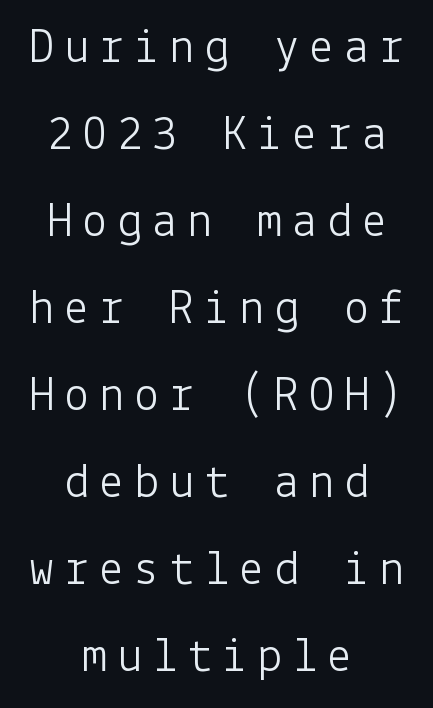
A bare baseline throughout the passage. Loose tracking; the words dissolve into strings of separated letters. Horizontal alignment here is central, giving a formal, balanced look. Is there any slant? The stems are plumb. Note: no serifs on the glyphs.
